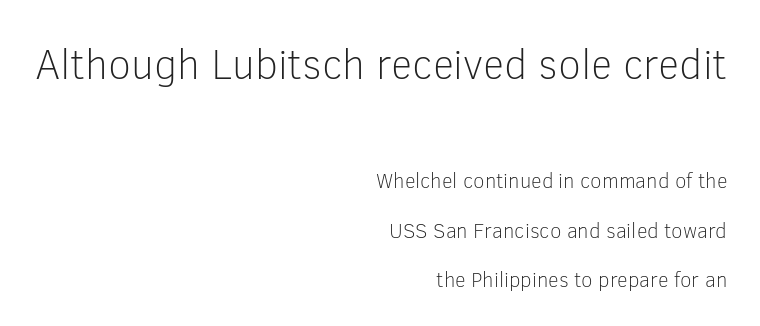
The image shows 42 px light sans-serif type, upright; set right-aligned, loose line spacing (2.35x), normal letter spacing, not underlined; the first (top) block is 2.0x larger; low stroke contrast and a medium x-height.
